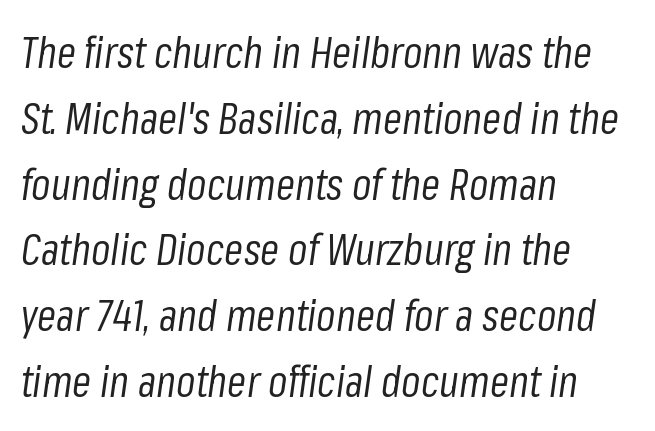
Q: Is the text bold? A: No.
Q: Is the text italic (slanted)? A: Yes, it leans right by about 8 degrees.
Q: Is the text underlined? A: No.
Q: How is the paragraph aligned? A: Left-aligned.
Q: Is the spacing between letters normal or unusually wide? A: Normal.
Q: Is the spacing between lines tight, normal or loose? A: Normal.
Q: Width (condensed, normal, or wide)? A: Condensed.
Q: Stroke contrast? A: Low.
Q: x-height? A: Medium.
Q: Monospaced? A: No.
